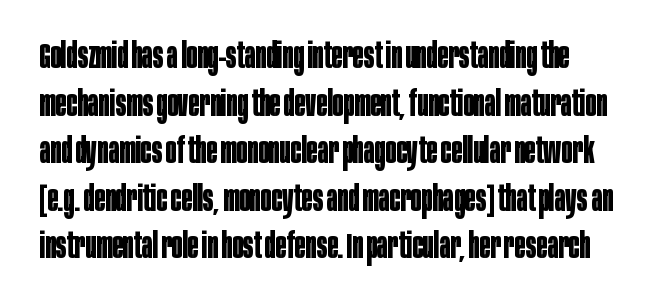
{"serif": "no", "italic": "no", "bold": "yes", "weight": "bold", "width": "condensed", "stroke_contrast": "low", "x_height": "large", "monospaced": "no", "underline": "no", "align": "left", "line_spacing": "normal", "line_spacing_ratio": 1.32, "letter_spacing": "normal", "letter_spacing_em": 0.0, "glyph_px": 36}
